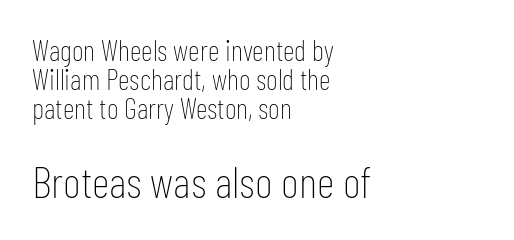
Q: Is the text bold? A: No.
Q: Is the text italic (slanted)? A: No, it is upright.
Q: Is the typeface a serif or a sans-serif typeface? A: Sans-serif.
Q: Is the text underlined? A: No.
Q: How is the paragraph aligned? A: Left-aligned.
Q: Is the spacing between letters normal or unusually wide? A: Normal.
Q: Is the spacing between lines tight, normal or loose? A: Tight.
Q: Which block of text is set in a larger size, the first (top) or the second (bottom)? A: The second (bottom) one.
Q: Width (condensed, normal, or wide)? A: Condensed.
Q: Stroke contrast? A: Low.
Q: x-height? A: Medium.
Q: Monospaced? A: No.
